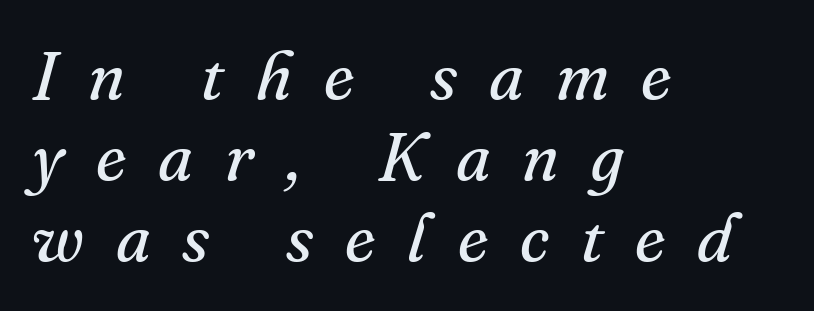
Nothing heavy about these letters — not bold at all. Small tapered or slab feet sit at the stroke ends, so this counts as serif. Glyph-to-glyph distance is far greater than everyday printed text. Slant detected: the letters are inclined. The gap between lines stays unmarked. Is this a fixed-width face? No — the glyphs have proportional, varying widths.
